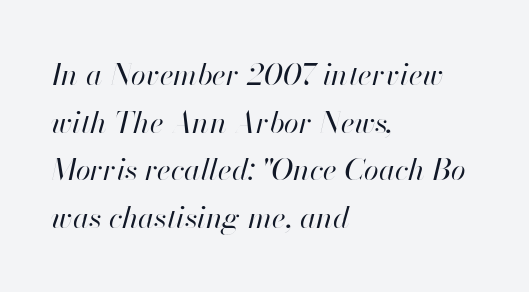
The image shows 30 px regular-weight type, italic (leaning right); set left-aligned, normal line spacing (1.59x), normal letter spacing, not underlined; high stroke contrast and a small x-height.
